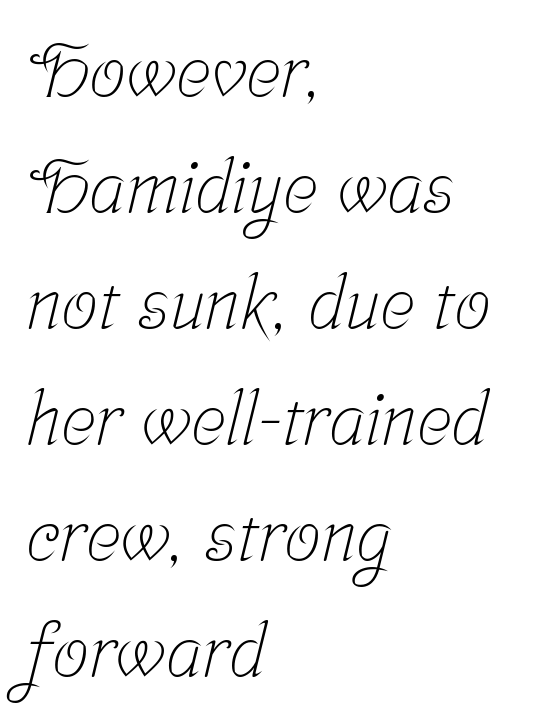
Q: Is the text bold? A: No.
Q: Is the typeface a serif or a sans-serif typeface? A: Serif.
Q: Is the text underlined? A: No.
Q: How is the paragraph aligned? A: Left-aligned.
Q: Is the spacing between letters normal or unusually wide? A: Normal.
Q: Is the spacing between lines tight, normal or loose? A: Normal.
Q: Width (condensed, normal, or wide)? A: Condensed.
Q: Stroke contrast? A: Low.
Q: x-height? A: Medium.
Q: Monospaced? A: No.
